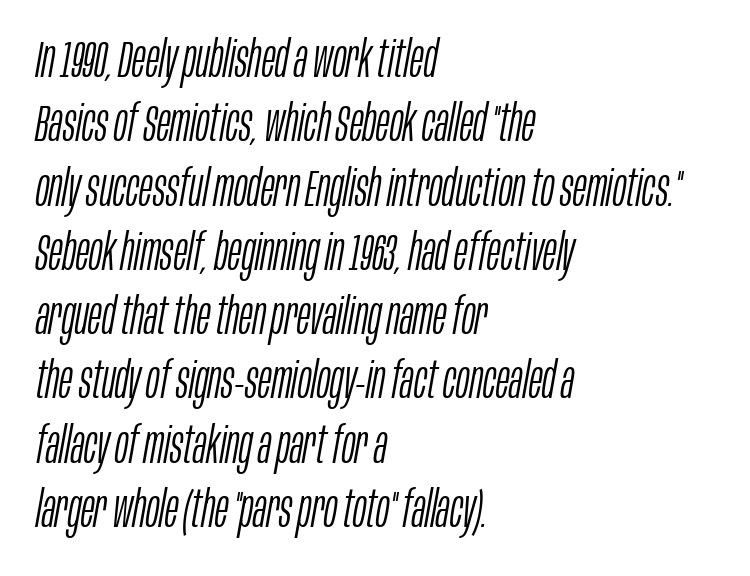
Q: Is the text bold? A: No.
Q: Is the text italic (slanted)? A: Yes, it leans right by about 10 degrees.
Q: Is the text underlined? A: No.
Q: How is the paragraph aligned? A: Left-aligned.
Q: Is the spacing between letters normal or unusually wide? A: Normal.
Q: Is the spacing between lines tight, normal or loose? A: Normal.
Q: Width (condensed, normal, or wide)? A: Condensed.
Q: Stroke contrast? A: Low.
Q: x-height? A: Large.
Q: Monospaced? A: No.
